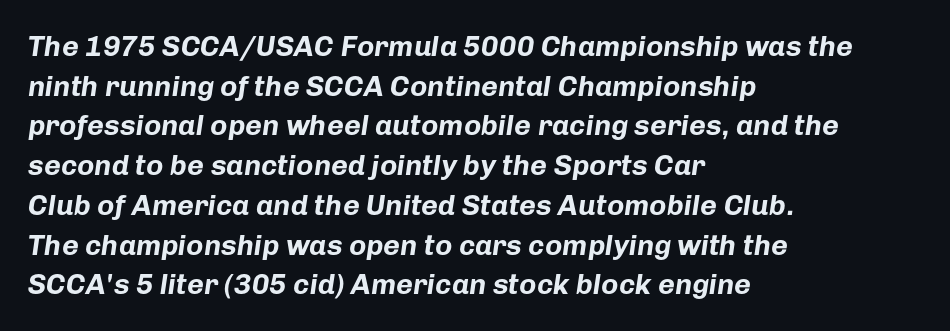
{"italic": "yes", "lean": "right", "slant_degrees": 8, "bold": "yes", "weight": "bold", "width": "normal", "stroke_contrast": "low", "x_height": "medium", "monospaced": "no", "underline": "no", "align": "left", "line_spacing": "normal", "line_spacing_ratio": 1.37, "letter_spacing": "normal", "letter_spacing_em": 0.0, "glyph_px": 29}
